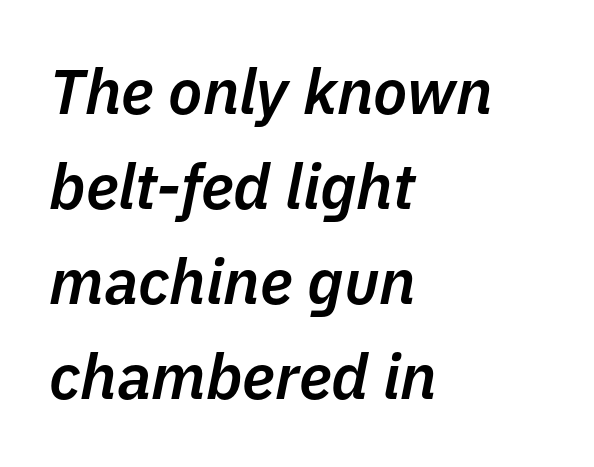
The image shows 63 px semibold type, italic (leaning right); set left-aligned, normal line spacing (1.51x), normal letter spacing, not underlined; low stroke contrast and a medium x-height.
